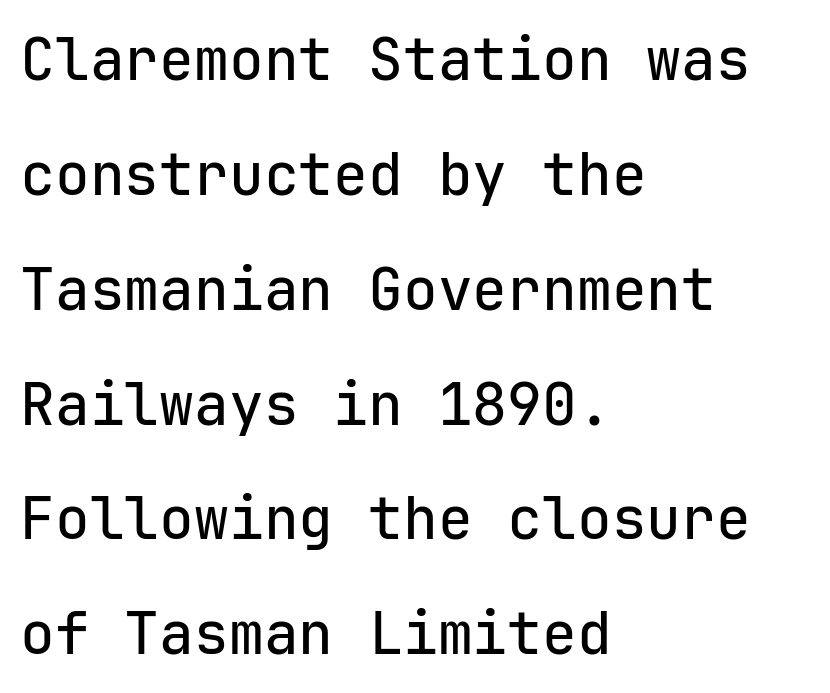
{"serif": "no", "italic": "no", "width": "normal", "stroke_contrast": "low", "x_height": "medium", "monospaced": "yes", "underline": "no", "align": "left", "line_spacing": "loose", "line_spacing_ratio": 1.98, "letter_spacing": "normal", "letter_spacing_em": 0.0, "glyph_px": 58}
